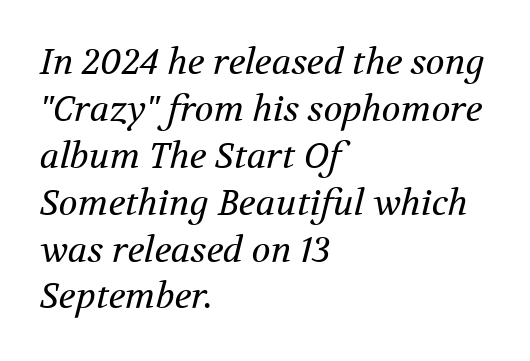
Q: Is the text bold? A: No.
Q: Is the text italic (slanted)? A: Yes, it leans right by about 12 degrees.
Q: Is the typeface a serif or a sans-serif typeface? A: Serif.
Q: Is the text underlined? A: No.
Q: How is the paragraph aligned? A: Left-aligned.
Q: Is the spacing between letters normal or unusually wide? A: Normal.
Q: Is the spacing between lines tight, normal or loose? A: Normal.
Q: Width (condensed, normal, or wide)? A: Normal.
Q: Stroke contrast? A: Medium.
Q: x-height? A: Medium.
Q: Monospaced? A: No.
